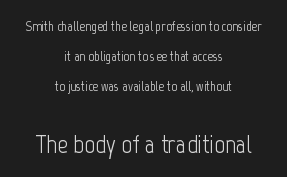
The image shows 26 px text type, upright; set centered, loose line spacing (2.14x), normal letter spacing, not underlined; the second (bottom) block is 1.86x larger.
